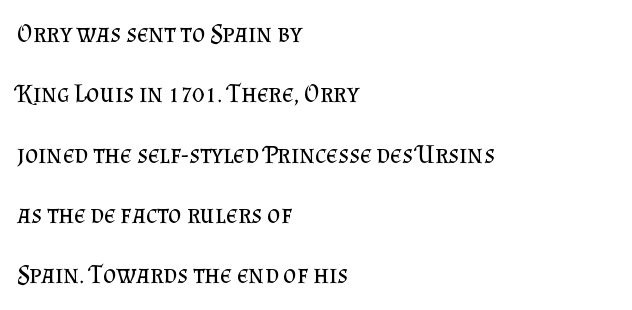
The image shows 26 px text type, upright; set left-aligned, loose line spacing (2.32x), normal letter spacing, not underlined.
